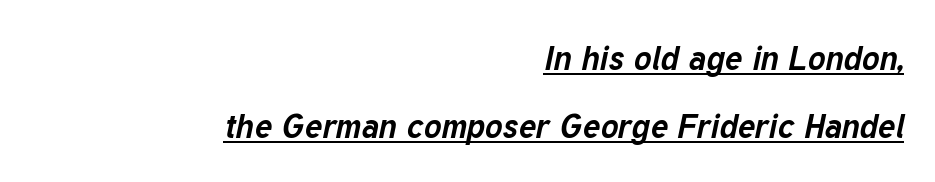
The image shows 33 px bold type, italic (leaning right); set right-aligned, loose line spacing (2.05x), normal letter spacing, underlined; low stroke contrast and a medium x-height.
